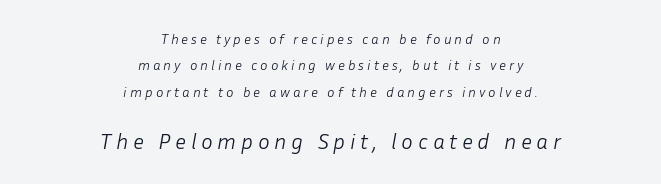
The image shows 22 px text type, italic (leaning right); set centered, line spacing 1.88x, unusually wide letter spacing (+0.21 em), not underlined; the second (bottom) block is 1.57x larger.
